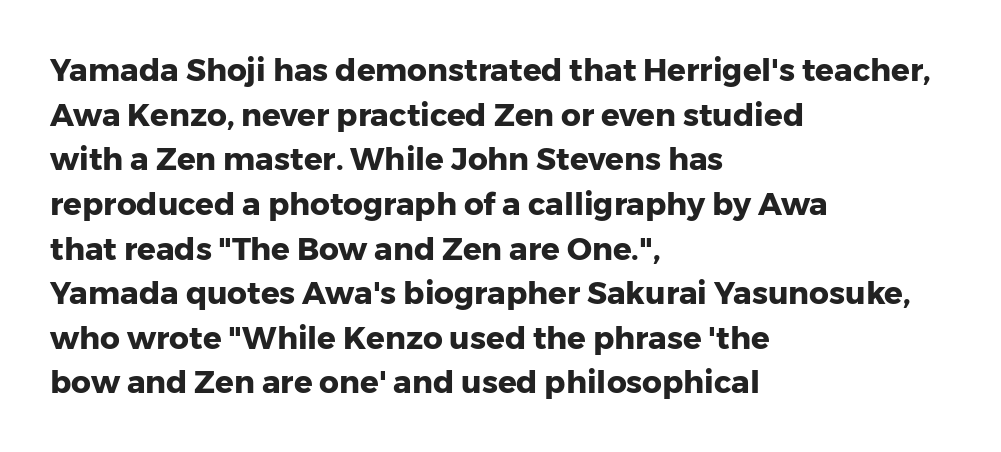
Q: Is the text bold? A: Yes.
Q: Is the text italic (slanted)? A: No, it is upright.
Q: Is the typeface a serif or a sans-serif typeface? A: Sans-serif.
Q: Is the text underlined? A: No.
Q: How is the paragraph aligned? A: Left-aligned.
Q: Is the spacing between letters normal or unusually wide? A: Normal.
Q: Is the spacing between lines tight, normal or loose? A: Normal.
Q: Width (condensed, normal, or wide)? A: Normal.
Q: Stroke contrast? A: Low.
Q: x-height? A: Medium.
Q: Monospaced? A: No.
